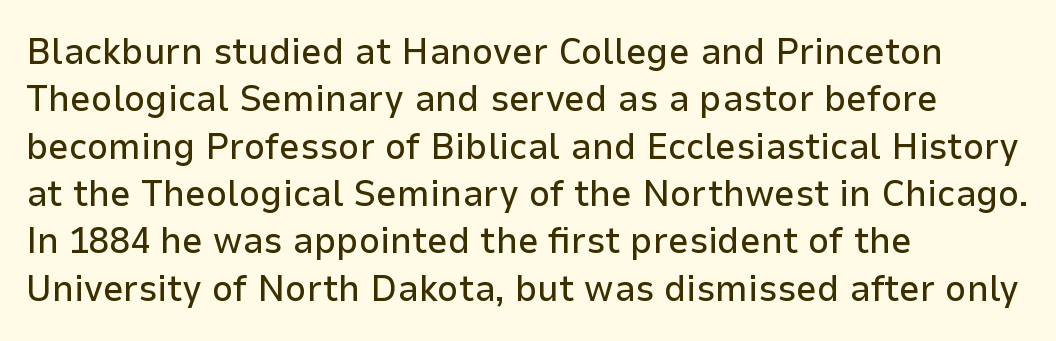
Q: Is the text italic (slanted)? A: No, it is upright.
Q: Is the typeface a serif or a sans-serif typeface? A: Sans-serif.
Q: Is the text underlined? A: No.
Q: How is the paragraph aligned? A: Left-aligned.
Q: Is the spacing between letters normal or unusually wide? A: Normal.
Q: Is the spacing between lines tight, normal or loose? A: Normal.
Q: Width (condensed, normal, or wide)? A: Normal.
Q: Stroke contrast? A: Low.
Q: x-height? A: Medium.
Q: Monospaced? A: No.
